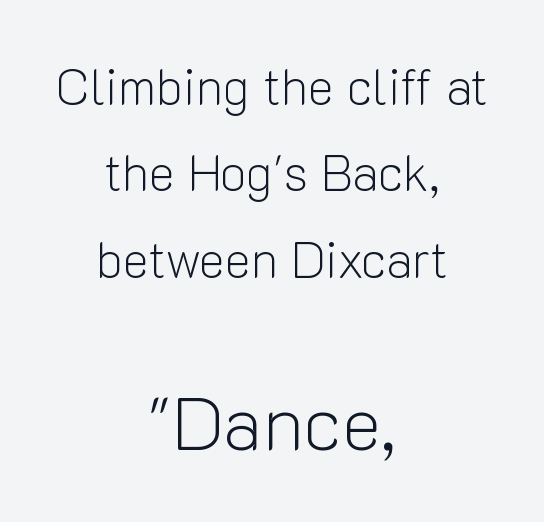
The image shows 75 px light sans-serif type, upright; set centered, line spacing 1.73x, normal letter spacing, not underlined; the second (bottom) block is 1.5x larger; low stroke contrast and a medium x-height.
